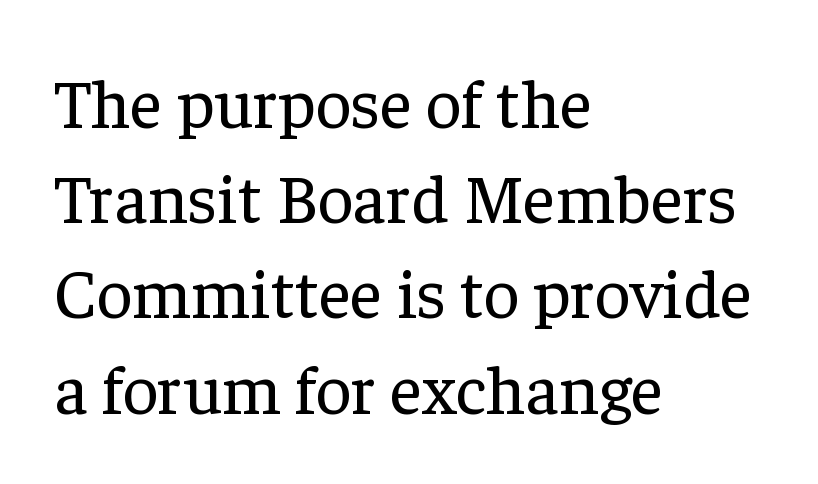
Q: Is the text bold? A: No.
Q: Is the text italic (slanted)? A: No, it is upright.
Q: Is the typeface a serif or a sans-serif typeface? A: Serif.
Q: Is the text underlined? A: No.
Q: How is the paragraph aligned? A: Left-aligned.
Q: Is the spacing between letters normal or unusually wide? A: Normal.
Q: Is the spacing between lines tight, normal or loose? A: Normal.
Q: Width (condensed, normal, or wide)? A: Normal.
Q: Stroke contrast? A: Low.
Q: x-height? A: Medium.
Q: Monospaced? A: No.
